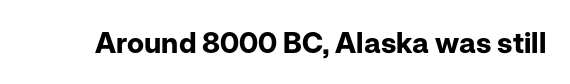
The image shows 29 px bold sans-serif type, upright; set normal letter spacing, not underlined; low stroke contrast and a medium x-height.
